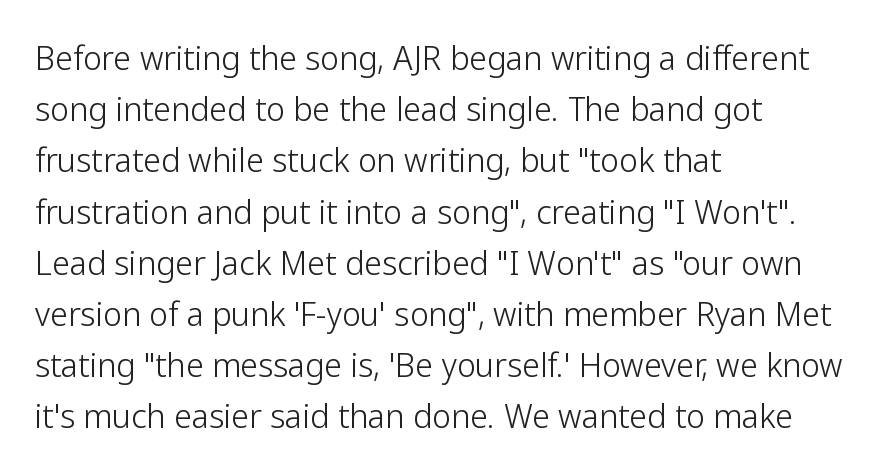
Q: Is the text bold? A: No.
Q: Is the text italic (slanted)? A: No, it is upright.
Q: Is the typeface a serif or a sans-serif typeface? A: Sans-serif.
Q: Is the text underlined? A: No.
Q: How is the paragraph aligned? A: Left-aligned.
Q: Is the spacing between letters normal or unusually wide? A: Normal.
Q: Is the spacing between lines tight, normal or loose? A: Normal.
Q: Width (condensed, normal, or wide)? A: Normal.
Q: Stroke contrast? A: Low.
Q: x-height? A: Medium.
Q: Monospaced? A: No.
